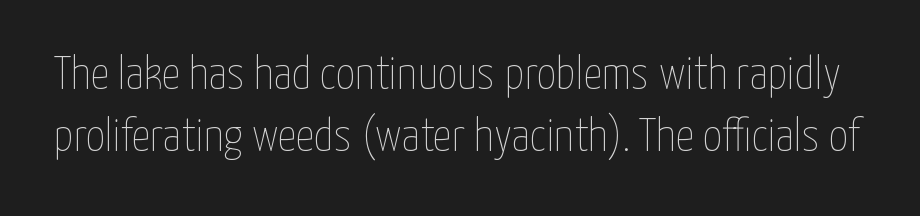
You could not count columns in this text — the font is proportionally spaced. This sample uses an upright cut, with every glyph sitting square on the baseline. Letters rest on an invisible, unmarked baseline. Students, note that the glyphs here touch the page at normal intervals.
